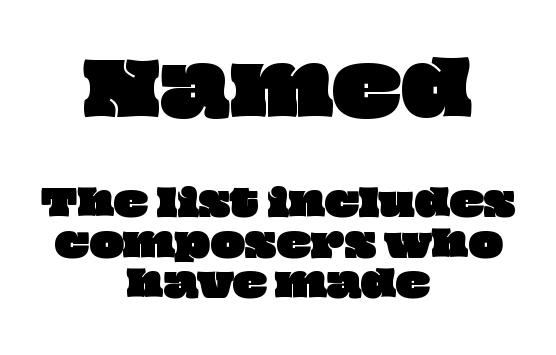
Q: Is the text underlined? A: No.
Q: How is the paragraph aligned? A: Centered.
Q: Is the spacing between letters normal or unusually wide? A: Normal.
Q: Is the spacing between lines tight, normal or loose? A: Tight.
Q: Which block of text is set in a larger size, the first (top) or the second (bottom)? A: The first (top) one.
Q: Width (condensed, normal, or wide)? A: Wide.
Q: Stroke contrast? A: Low.
Q: x-height? A: Large.
Q: Monospaced? A: No.
